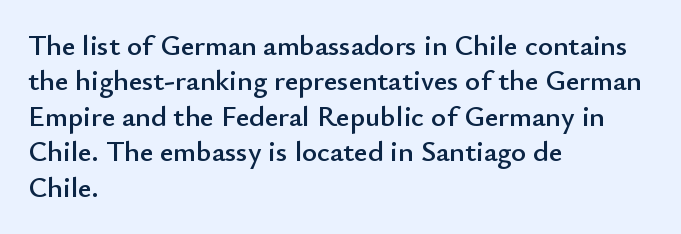
These lines are composed in type without serifs. Decoration check: the copy has no underline. Standard letterfit; no display-style spreading of the glyphs. A roman cut, with each character standing at attention. Do the characters align in a grid? No, the font is proportional.
